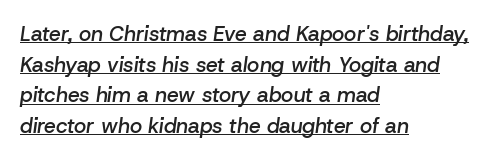
The image shows 21 px text type, italic (leaning right); set left-aligned, normal line spacing (1.46x), normal letter spacing, underlined.
